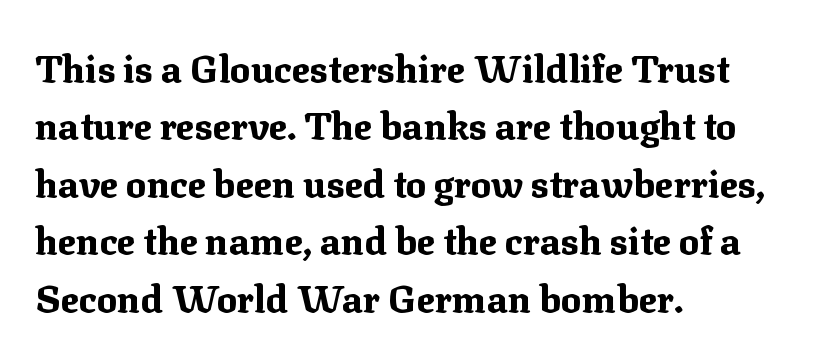
Quick note: interline space is typical. These words are printed bold, with thick strokes throughout. The face used here is proportionally spaced, like ordinary book or web type. Is this a sans? No — the strokes have serifs. Bare-footed words on every line. Letter spacing: default.
